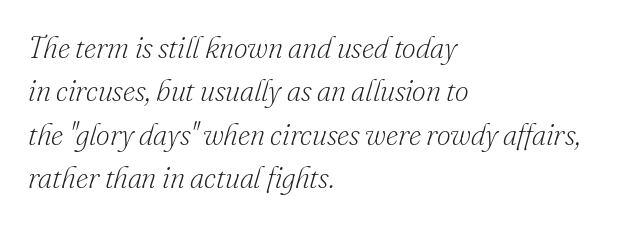
The image shows 30 px light serif type, italic (leaning right); set left-aligned, normal line spacing (1.45x), normal letter spacing, not underlined; low stroke contrast and a small x-height.
